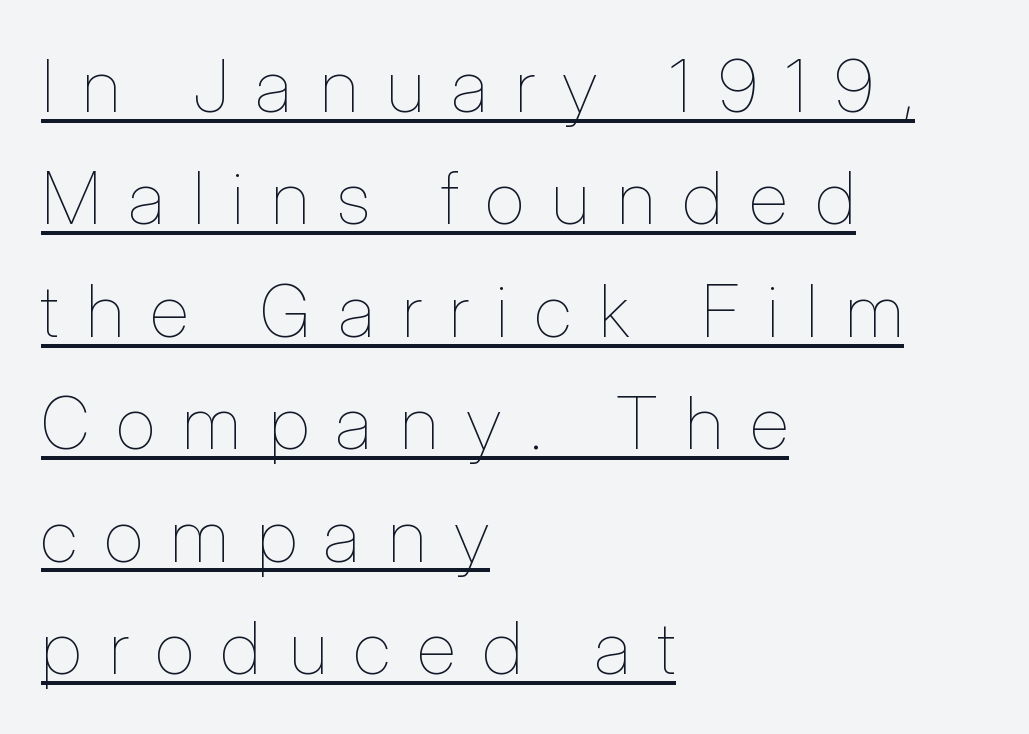
Q: Is the text bold? A: No.
Q: Is the text italic (slanted)? A: No, it is upright.
Q: Is the text underlined? A: Yes.
Q: How is the paragraph aligned? A: Left-aligned.
Q: Is the spacing between letters normal or unusually wide? A: Unusually wide.
Q: Is the spacing between lines tight, normal or loose? A: Normal.
Q: Width (condensed, normal, or wide)? A: Condensed.
Q: Stroke contrast? A: Low.
Q: x-height? A: Medium.
Q: Monospaced? A: No.
